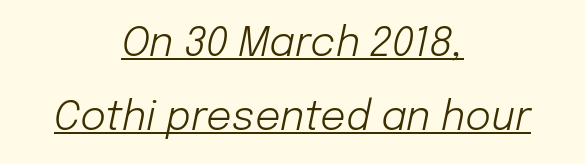
{"italic": "yes", "lean": "right", "slant_degrees": 12, "bold": "no", "weight": "light", "width": "normal", "stroke_contrast": "low", "x_height": "medium", "monospaced": "no", "underline": "yes", "align": "center", "line_spacing_ratio": 1.85, "letter_spacing": "normal", "letter_spacing_em": 0.0, "glyph_px": 40}
